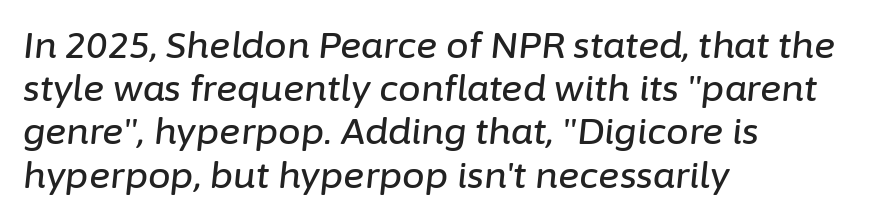
Q: Is the text italic (slanted)? A: Yes, it leans right by about 6 degrees.
Q: Is the text underlined? A: No.
Q: How is the paragraph aligned? A: Left-aligned.
Q: Is the spacing between letters normal or unusually wide? A: Normal.
Q: Width (condensed, normal, or wide)? A: Normal.
Q: Stroke contrast? A: Low.
Q: x-height? A: Medium.
Q: Monospaced? A: No.
